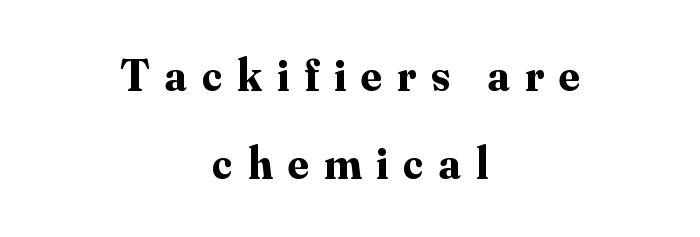
The image shows 45 px bold serif type, upright; set centered, loose line spacing (1.95x), unusually wide letter spacing (+0.34 em), not underlined; medium stroke contrast and a small x-height.
